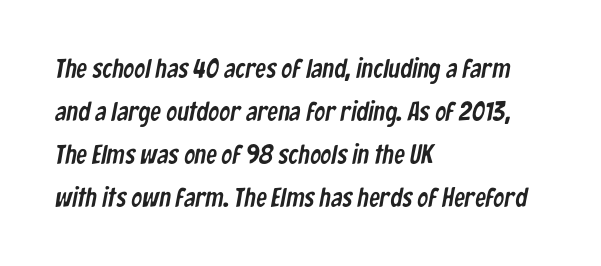
The image shows 27 px text type; set left-aligned, normal line spacing (1.59x), normal letter spacing, not underlined.
